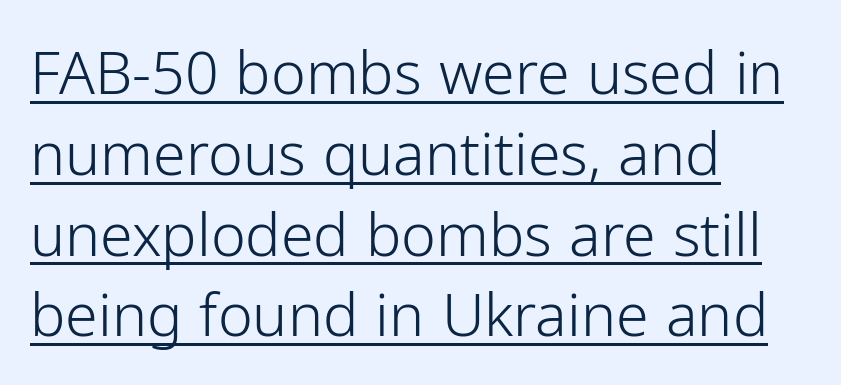
{"serif": "no", "italic": "no", "bold": "no", "weight": "light", "width": "normal", "stroke_contrast": "low", "x_height": "medium", "monospaced": "no", "underline": "yes", "align": "left", "line_spacing": "normal", "line_spacing_ratio": 1.37, "letter_spacing": "normal", "letter_spacing_em": 0.0, "glyph_px": 59}
